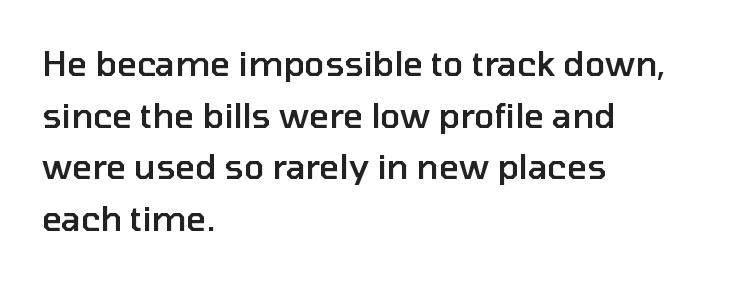
Q: Is the text bold? A: Semi-bold.
Q: Is the text italic (slanted)? A: No, it is upright.
Q: Is the typeface a serif or a sans-serif typeface? A: Sans-serif.
Q: Is the text underlined? A: No.
Q: How is the paragraph aligned? A: Left-aligned.
Q: Is the spacing between letters normal or unusually wide? A: Normal.
Q: Is the spacing between lines tight, normal or loose? A: Normal.
Q: Width (condensed, normal, or wide)? A: Normal.
Q: Stroke contrast? A: Low.
Q: x-height? A: Medium.
Q: Monospaced? A: No.
